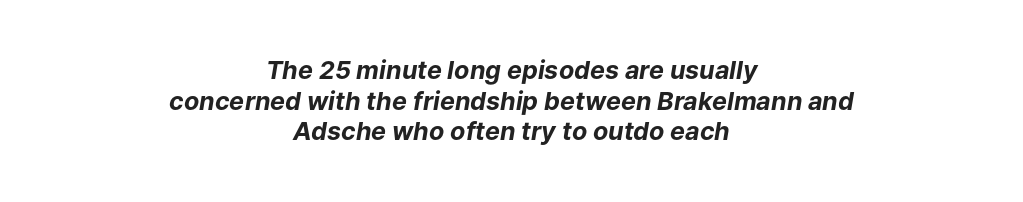
The image shows 25 px bold type, italic (leaning right); set centered, line spacing 1.23x, normal letter spacing, not underlined.
